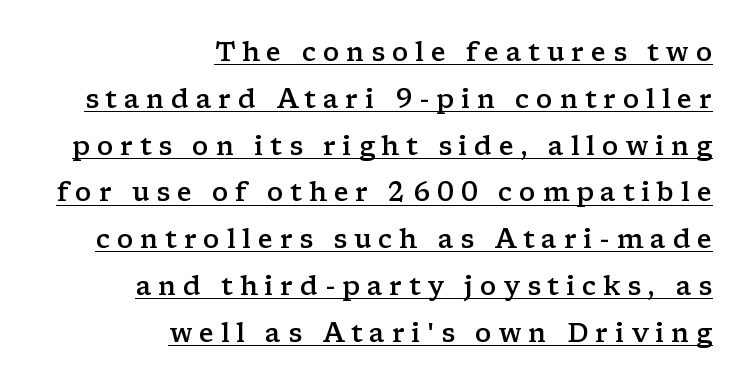
Q: Is the text bold? A: Semi-bold.
Q: Is the text italic (slanted)? A: No, it is upright.
Q: Is the text underlined? A: Yes.
Q: How is the paragraph aligned? A: Right-aligned.
Q: Is the spacing between letters normal or unusually wide? A: Unusually wide.
